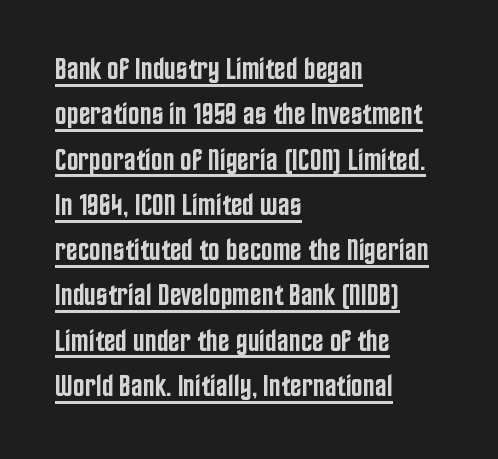
{"serif": "no", "italic": "no", "bold": "semi", "weight": "semibold", "width": "condensed", "stroke_contrast": "low", "x_height": "large", "monospaced": "no", "underline": "yes", "align": "left", "line_spacing": "normal", "line_spacing_ratio": 1.46, "letter_spacing": "normal", "letter_spacing_em": 0.0, "glyph_px": 31}
